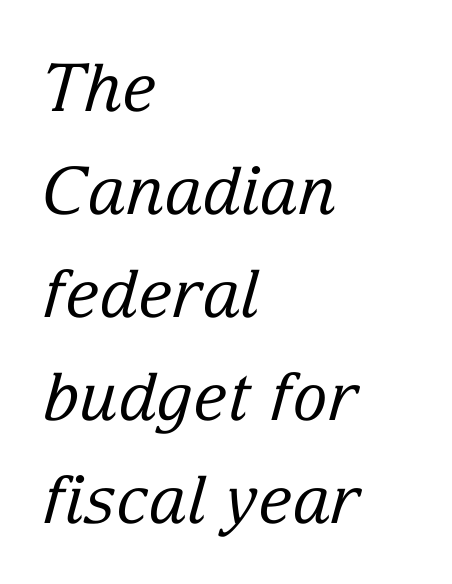
{"serif": "yes", "italic": "yes", "lean": "right", "slant_degrees": 15, "bold": "no", "weight": "regular", "width": "normal", "stroke_contrast": "low", "x_height": "medium", "monospaced": "no", "underline": "no", "align": "left", "line_spacing": "normal", "line_spacing_ratio": 1.56, "letter_spacing": "normal", "letter_spacing_em": 0.0, "glyph_px": 66}
